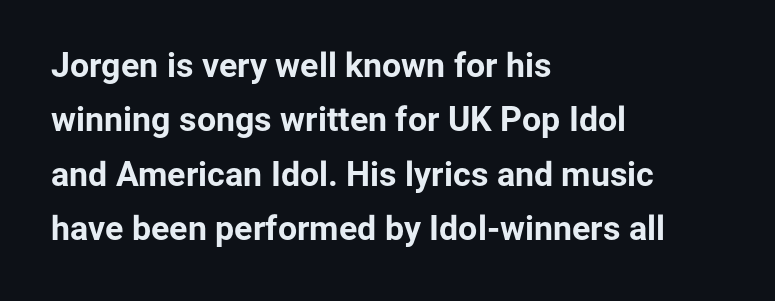
Q: Is the text bold? A: Yes.
Q: Is the text italic (slanted)? A: No, it is upright.
Q: Is the typeface a serif or a sans-serif typeface? A: Sans-serif.
Q: Is the text underlined? A: No.
Q: How is the paragraph aligned? A: Left-aligned.
Q: Is the spacing between letters normal or unusually wide? A: Normal.
Q: Is the spacing between lines tight, normal or loose? A: Normal.
Q: Width (condensed, normal, or wide)? A: Normal.
Q: Stroke contrast? A: Low.
Q: x-height? A: Medium.
Q: Monospaced? A: No.
